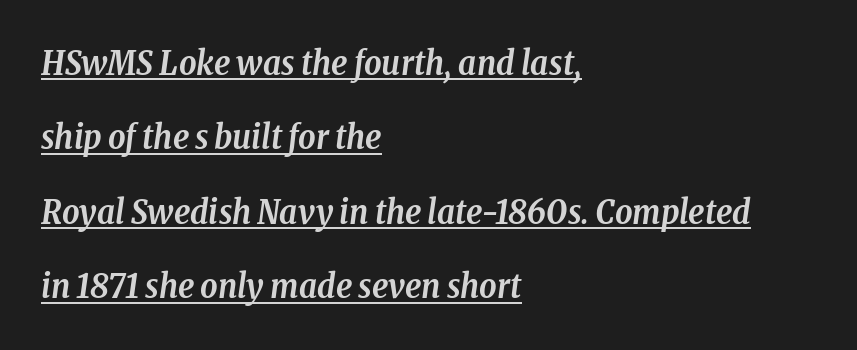
{"serif": "yes", "italic": "yes", "lean": "right", "slant_degrees": 8, "bold": "yes", "weight": "semibold", "width": "condensed", "stroke_contrast": "low", "x_height": "medium", "monospaced": "no", "underline": "yes", "align": "left", "line_spacing": "loose", "line_spacing_ratio": 2.19, "letter_spacing": "normal", "letter_spacing_em": 0.0, "glyph_px": 34}
